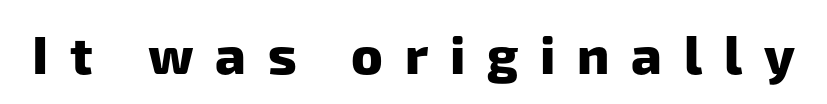
{"serif": "no", "bold": "yes", "weight": "heavy", "width": "normal", "stroke_contrast": "low", "x_height": "medium", "monospaced": "no", "underline": "no", "letter_spacing": "wide", "letter_spacing_em": 0.41, "glyph_px": 53}
